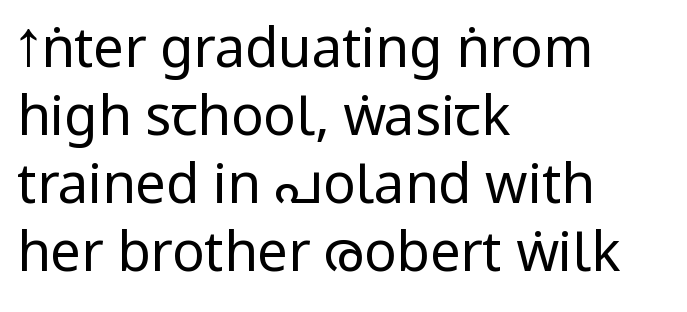
The image shows 54 px regular-weight, condensed sans-serif type, upright; set left-aligned, normal line spacing (1.26x), normal letter spacing, not underlined; low stroke contrast and a large x-height.
